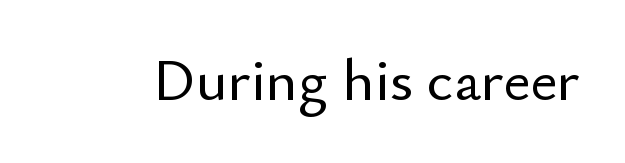
The image shows 60 px sans-serif type, upright; set normal letter spacing, not underlined; low stroke contrast and a small x-height.
